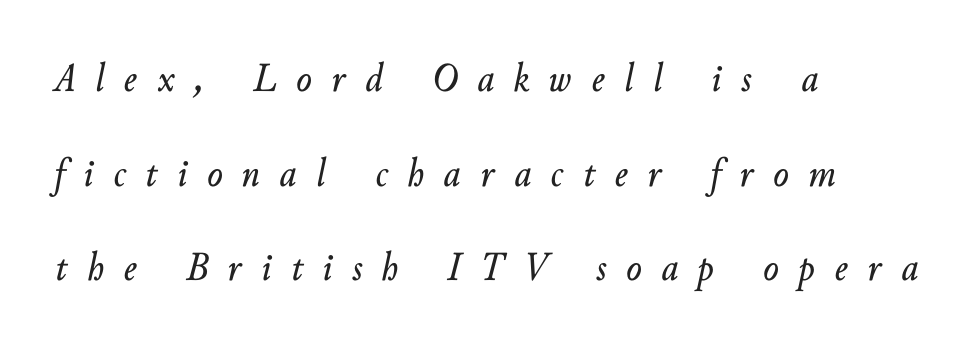
{"italic": "yes", "lean": "right", "slant_degrees": 10, "width": "normal", "stroke_contrast": "low", "x_height": "small", "monospaced": "no", "underline": "no", "align": "left", "line_spacing": "loose", "line_spacing_ratio": 2.31, "letter_spacing": "wide", "letter_spacing_em": 0.48, "glyph_px": 41}
